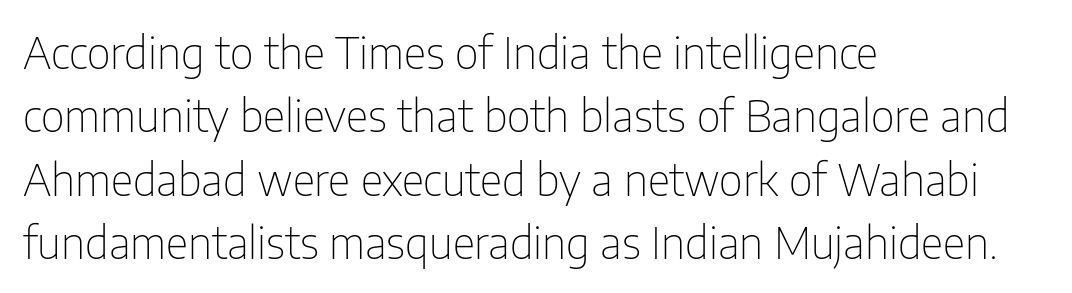
The strokes are not fattened; the text isn't bold. The glyphs are unaccompanied by any horizontal stroke below them. Characters remain perfectly vertical along every line. This rendering uses left alignment, leaving the right contour irregular. Note the varied advance widths — an 'i' is clearly narrower than an 'm'. The letters carry no serifs — their stems end cleanly without finishing strokes.
